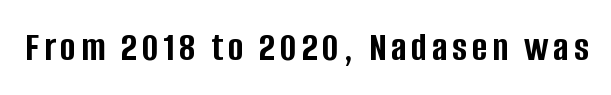
{"serif": "no", "italic": "no", "bold": "yes", "weight": "semibold", "width": "condensed", "stroke_contrast": "low", "x_height": "large", "monospaced": "no", "underline": "no", "glyph_px": 42}
